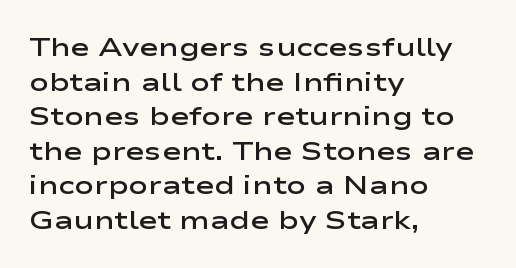
Q: Is the text bold? A: Semi-bold.
Q: Is the text italic (slanted)? A: No, it is upright.
Q: Is the text underlined? A: No.
Q: How is the paragraph aligned? A: Left-aligned.
Q: Is the spacing between letters normal or unusually wide? A: Normal.
Q: Is the spacing between lines tight, normal or loose? A: Normal.
